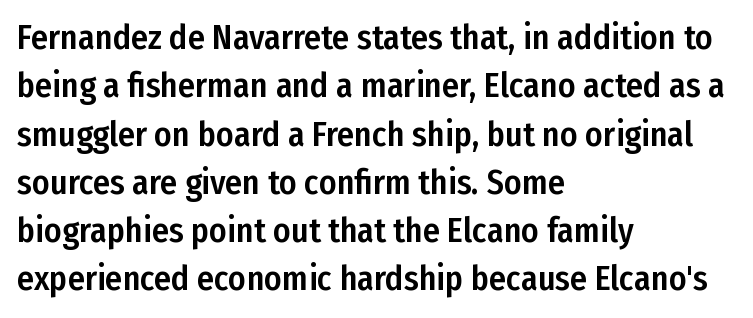
Teacher's note: observe the even left margin — that is flush-left alignment. This sample uses plain, unmodified letter spacing. Think of a printed novel: that variable character pitch is what you see here. Bare-footed words on every line. Grotesque or geometric, the face here clearly has no serifs.
